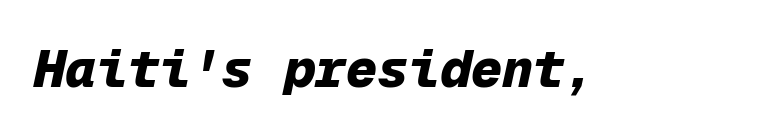
{"italic": "yes", "lean": "right", "slant_degrees": 12, "bold": "yes", "weight": "heavy", "width": "normal", "stroke_contrast": "low", "x_height": "medium", "monospaced": "yes", "underline": "no", "letter_spacing": "normal", "letter_spacing_em": 0.0, "glyph_px": 52}
